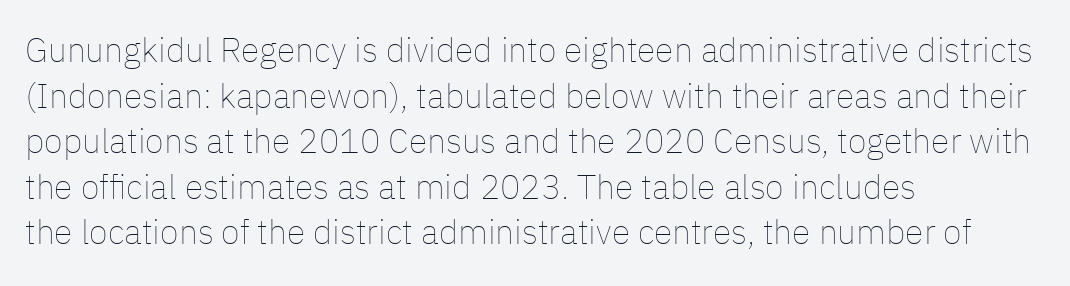
{"italic": "no", "bold": "no", "weight": "thin", "width": "normal", "stroke_contrast": "low", "x_height": "medium", "monospaced": "no", "underline": "no", "align": "left", "line_spacing": "normal", "line_spacing_ratio": 1.34, "letter_spacing": "normal", "letter_spacing_em": 0.0, "glyph_px": 34}
